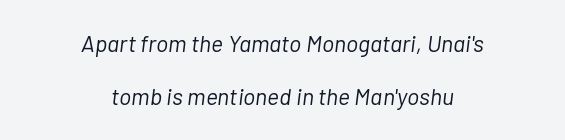
{"italic": "yes", "lean": "right", "slant_degrees": 7, "bold": "no", "underline": "no", "align": "center", "line_spacing": "loose", "line_spacing_ratio": 2.32, "letter_spacing": "normal", "letter_spacing_em": 0.0, "glyph_px": 23}
